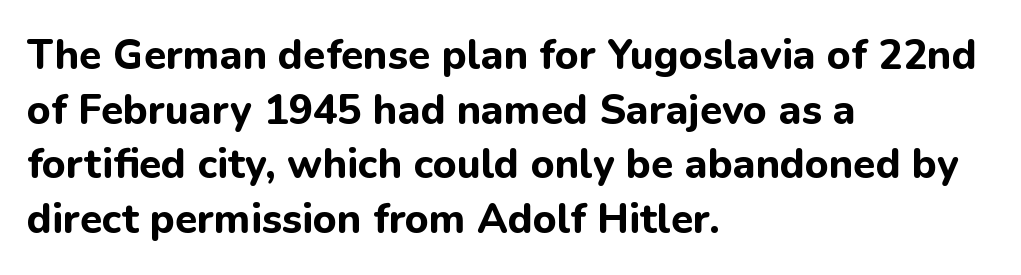
This rendering uses left alignment, leaving the right contour irregular. The glyphs in this specimen are sans serif. The letters stand upright; this is a roman face. The rendering uses natural spacing where letterforms have individual widths. Vertical spacing — default. Descenders are the only things crossing below the line.
